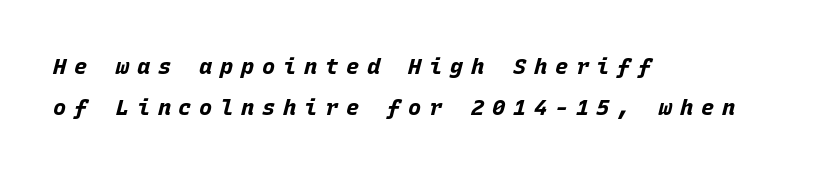
The image shows 22 px bold type, italic (leaning right); set left-aligned, line spacing 1.87x, unusually wide letter spacing (+0.35 em), not underlined.
